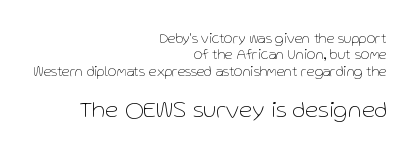
Letter spacing: default. The cut favours lightness, reaching ordinary text weight at its darkest. Does the lettering tilt? It doesn't — this is upright. Top chunk: small. Bottom chunk: large. The strip under each line holds only bare page.
